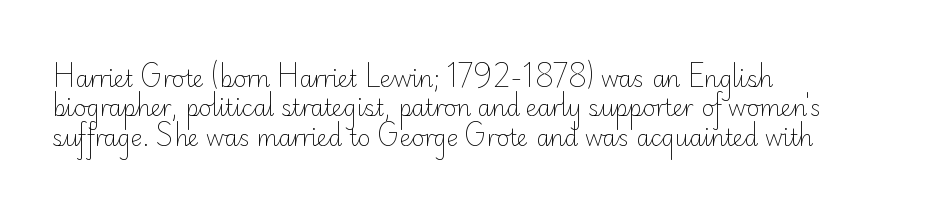
The image shows 22 px text type, upright; set left-aligned, normal line spacing (1.33x), normal letter spacing, not underlined.
